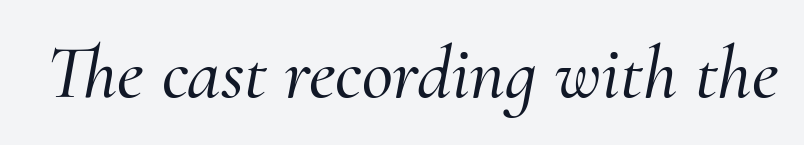
The characters display serif detailing at their extremities. A clean baseline with only descenders dipping below it. The line texture is even and compact thanks to regular tracking. Think of a printed novel: that variable character pitch is what you see here.
